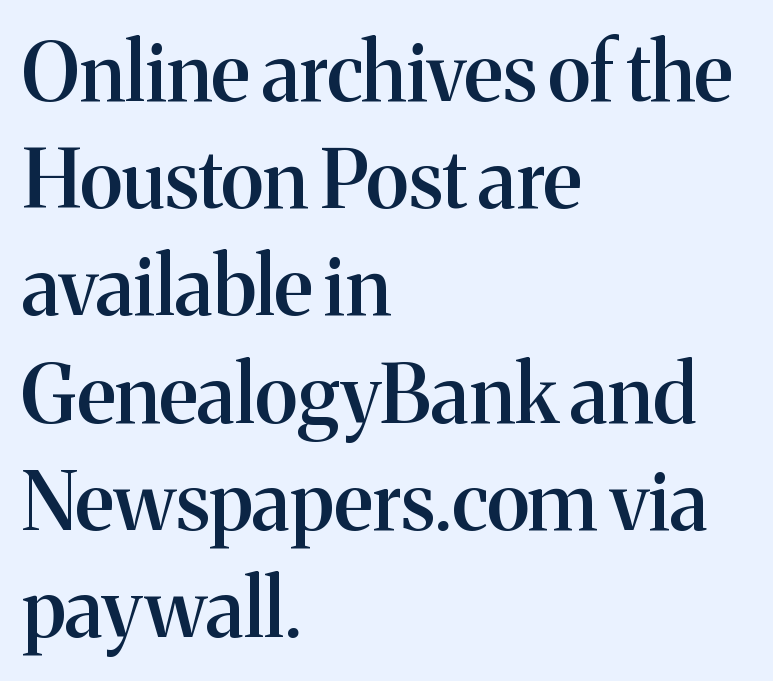
Typeset ragged right — the left edge is the straight one. It's the straight-up-and-down kind of type. The letterforms sit shoulder to shoulder at normal distance. Character widths vary here, with narrow letters taking less room than wide ones. This sample keeps an unexceptional amount of space between lines. Descenders hang freely into open space.
